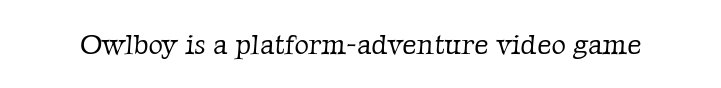
The image shows 28 px light serif type; set normal letter spacing, not underlined; low stroke contrast and a medium x-height.
